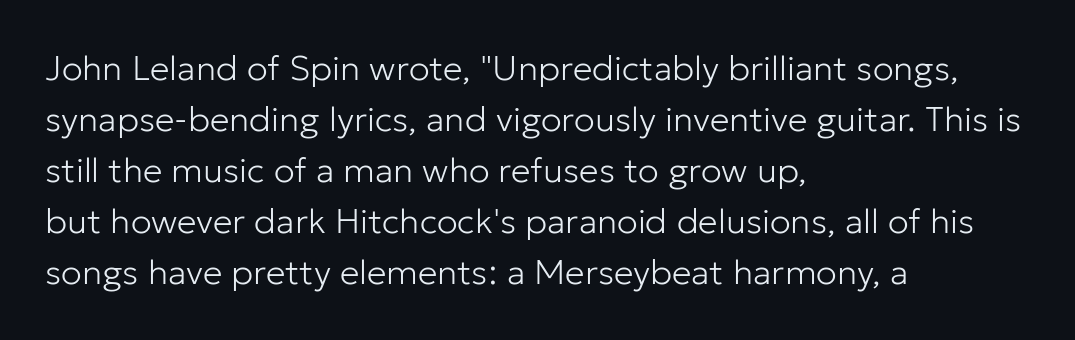
{"serif": "no", "italic": "no", "bold": "no", "weight": "light", "width": "normal", "stroke_contrast": "low", "x_height": "medium", "monospaced": "no", "underline": "no", "align": "left", "line_spacing": "normal", "line_spacing_ratio": 1.46, "letter_spacing": "normal", "letter_spacing_em": 0.0, "glyph_px": 35}
